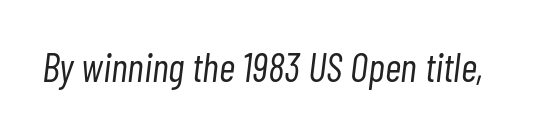
Words float on clear page, feet unadorned. Here the designer chose a conventional face with non-uniform glyph widths. Is this a heavy cut? Hardly; it is regular or lighter. Spacing between characters is what you'd get straight out of the box.
